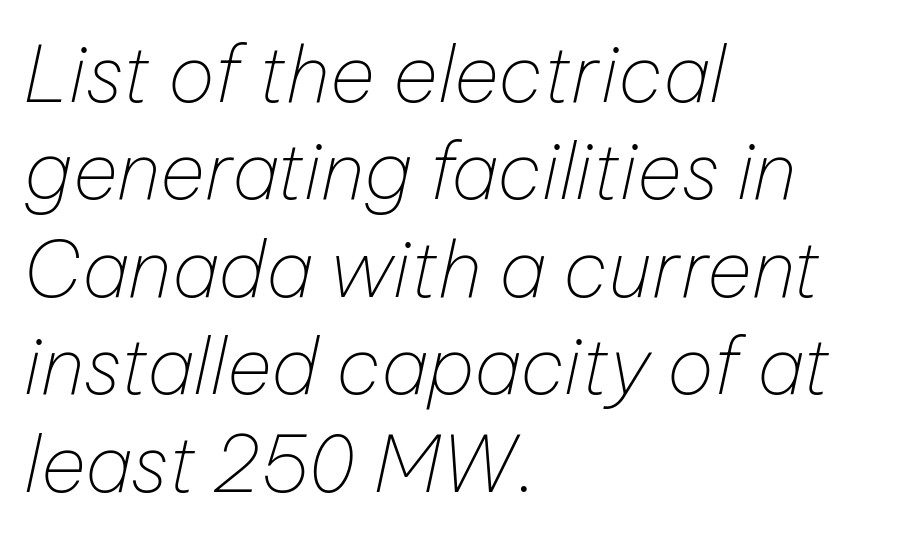
The image shows 78 px thin type, italic (leaning right); set left-aligned, normal line spacing (1.25x), normal letter spacing, not underlined; low stroke contrast and a medium x-height.
